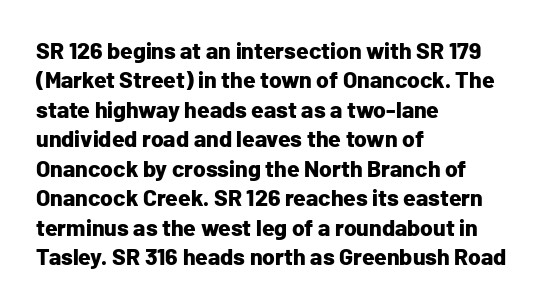
{"italic": "no", "bold": "yes", "underline": "no", "align": "left", "line_spacing": "normal", "line_spacing_ratio": 1.28, "letter_spacing": "normal", "letter_spacing_em": 0.0, "glyph_px": 23}
